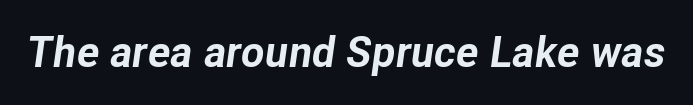
Q: Is the text bold? A: Yes.
Q: Is the text italic (slanted)? A: Yes, it leans right by about 8 degrees.
Q: Is the text underlined? A: No.
Q: Is the spacing between letters normal or unusually wide? A: Normal.
Q: Width (condensed, normal, or wide)? A: Normal.
Q: Stroke contrast? A: Low.
Q: x-height? A: Medium.
Q: Monospaced? A: No.
